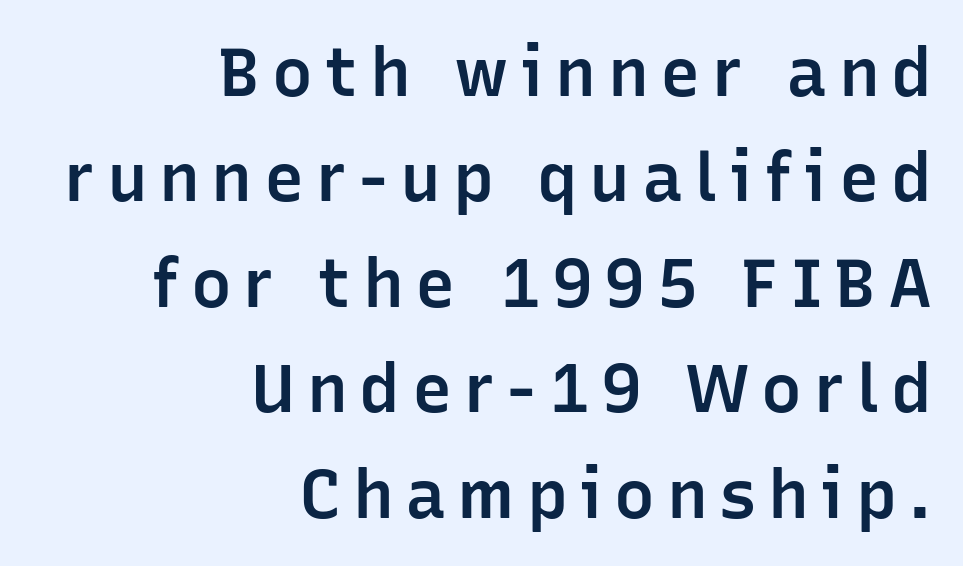
Q: Is the text bold? A: Semi-bold.
Q: Is the text italic (slanted)? A: No, it is upright.
Q: Is the typeface a serif or a sans-serif typeface? A: Sans-serif.
Q: Is the text underlined? A: No.
Q: How is the paragraph aligned? A: Right-aligned.
Q: Is the spacing between lines tight, normal or loose? A: Normal.
Q: Width (condensed, normal, or wide)? A: Normal.
Q: Stroke contrast? A: Low.
Q: x-height? A: Medium.
Q: Monospaced? A: No.
